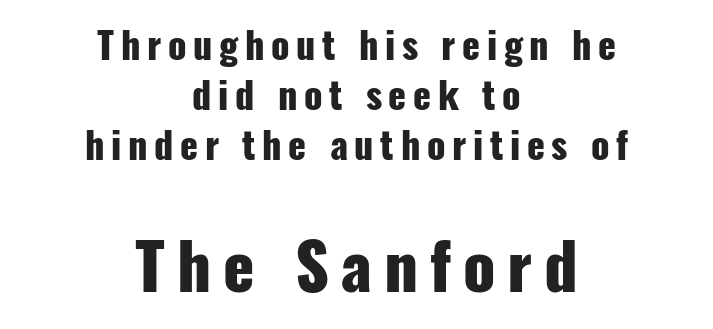
Q: Is the text bold? A: Yes.
Q: Is the text italic (slanted)? A: No, it is upright.
Q: Is the typeface a serif or a sans-serif typeface? A: Sans-serif.
Q: Is the text underlined? A: No.
Q: How is the paragraph aligned? A: Centered.
Q: Is the spacing between lines tight, normal or loose? A: Normal.
Q: Which block of text is set in a larger size, the first (top) or the second (bottom)? A: The second (bottom) one.
Q: Width (condensed, normal, or wide)? A: Condensed.
Q: Stroke contrast? A: Low.
Q: x-height? A: Medium.
Q: Monospaced? A: No.
